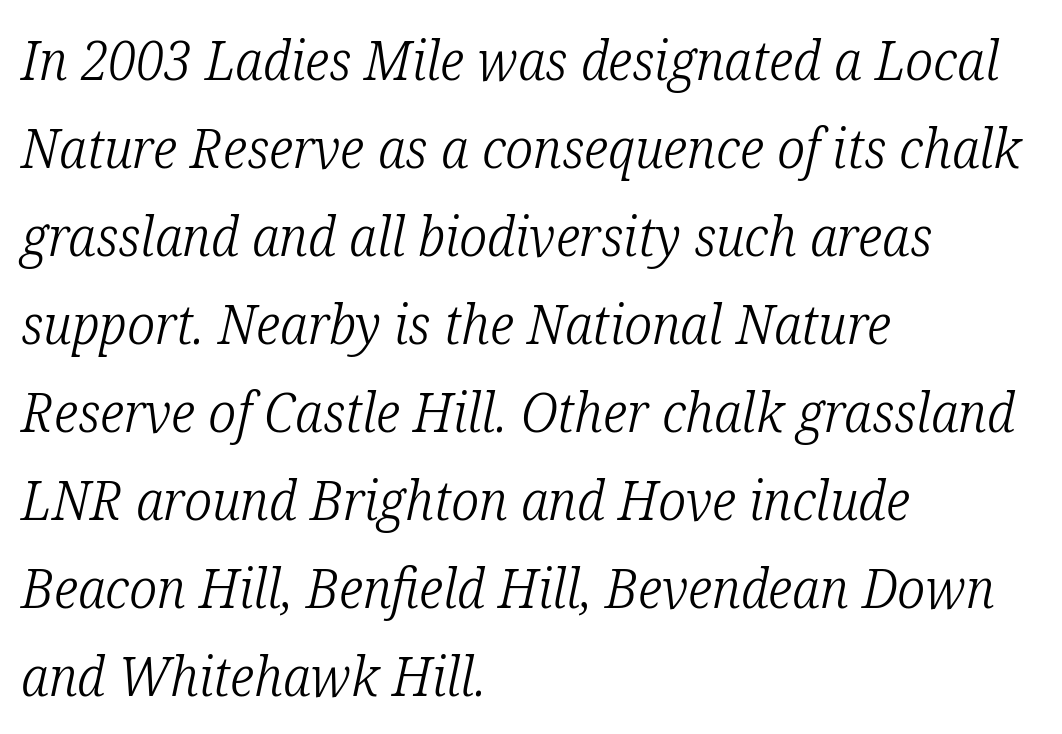
Here the designer chose a conventional face with non-uniform glyph widths. The strokes carry an ordinary text weight at most. The passage shown is not underscored anywhere. You could call the tracking neutral — neither tight nor loose.
